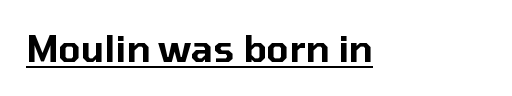
{"serif": "no", "italic": "no", "width": "normal", "stroke_contrast": "low", "x_height": "medium", "monospaced": "no", "underline": "yes", "letter_spacing": "normal", "letter_spacing_em": 0.0, "glyph_px": 36}
